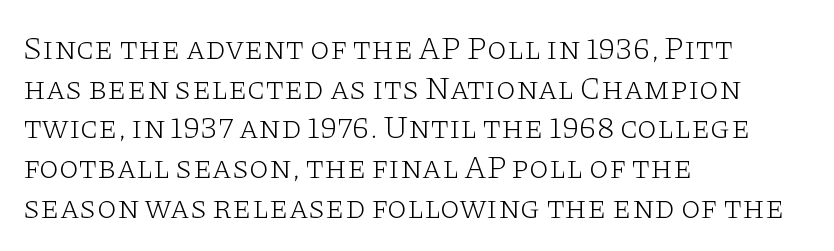
{"serif": "yes", "italic": "no", "bold": "no", "weight": "light", "width": "wide", "stroke_contrast": "low", "x_height": "large", "monospaced": "no", "underline": "no", "align": "left", "line_spacing_ratio": 1.24, "letter_spacing": "normal", "letter_spacing_em": 0.0, "glyph_px": 32}
